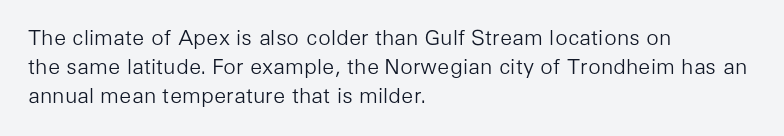
{"italic": "no", "bold": "no", "underline": "no", "align": "left", "line_spacing": "normal", "line_spacing_ratio": 1.38, "letter_spacing": "normal", "letter_spacing_em": 0.0, "glyph_px": 21}
